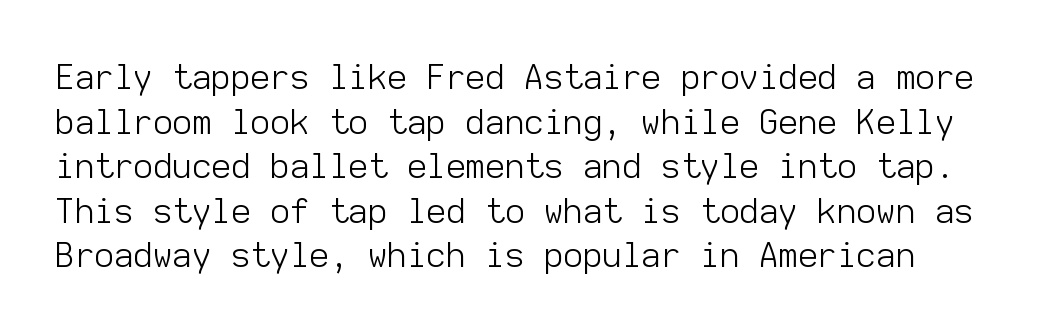
The image shows 34 px light sans-serif type, upright, monospaced; set normal line spacing (1.31x), normal letter spacing, not underlined; low stroke contrast and a medium x-height.
